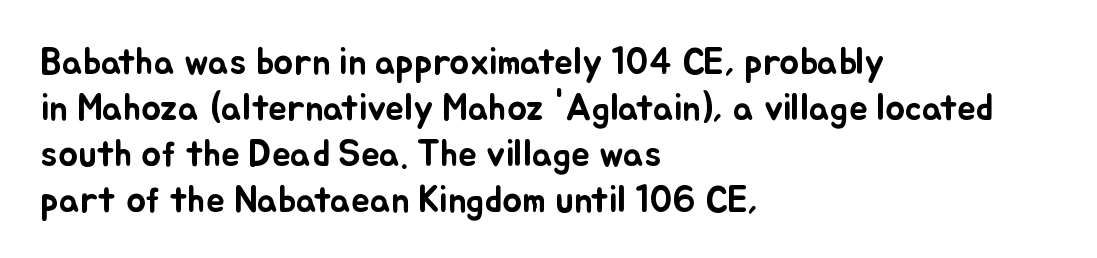
The image shows 37 px text type, upright; set left-aligned, line spacing 1.24x, normal letter spacing, not underlined; low stroke contrast and a small x-height.
